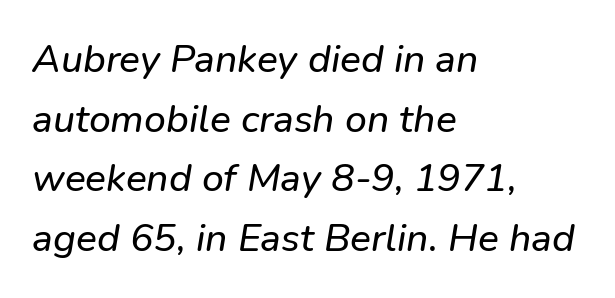
The image shows 39 px text type, italic (leaning right); set left-aligned, normal line spacing (1.53x), normal letter spacing, not underlined; low stroke contrast and a medium x-height.
